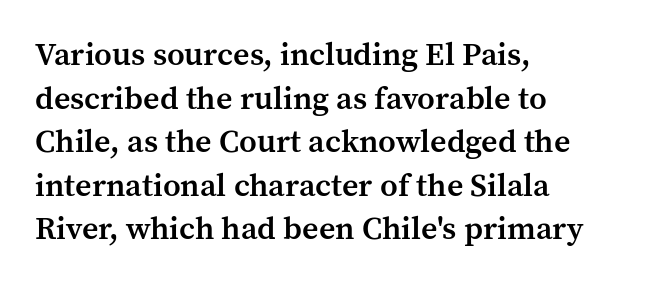
The image shows 32 px semibold serif type, upright; set left-aligned, normal line spacing (1.36x), normal letter spacing, not underlined; medium stroke contrast and a medium x-height.
